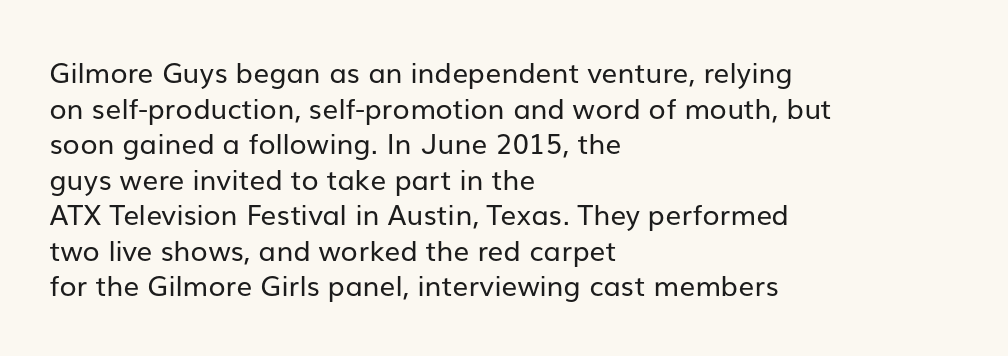
{"serif": "no", "italic": "no", "bold": "no", "weight": "regular", "width": "normal", "stroke_contrast": "low", "x_height": "medium", "monospaced": "no", "underline": "no", "align": "left", "line_spacing": "normal", "line_spacing_ratio": 1.27, "letter_spacing": "normal", "letter_spacing_em": 0.0, "glyph_px": 28}
